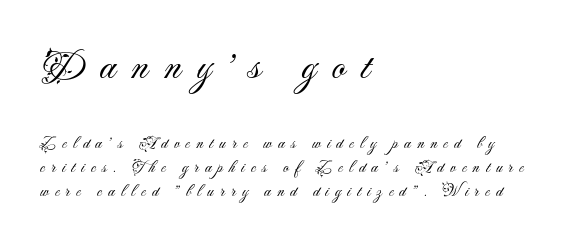
No word sits above an underline. Note the varied advance widths — an 'i' is clearly narrower than an 'm'. The letterforms stand isolated, each surrounded by extra space.
